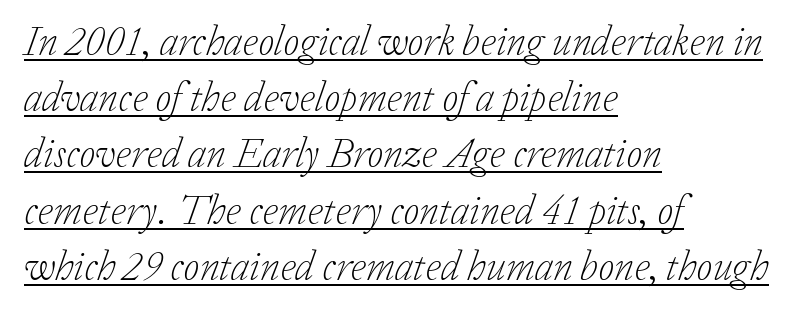
Note the varied advance widths — an 'i' is clearly narrower than an 'm'. Stroke mass is kept to a normal reading level or below. Emphasis is given by a line drawn under the lettering. Glyph-to-glyph distance matches everyday printed text. Does the type have serifs? Yes, each stem ends in a small foot. The typography opts for an oblique posture over an upright one.
